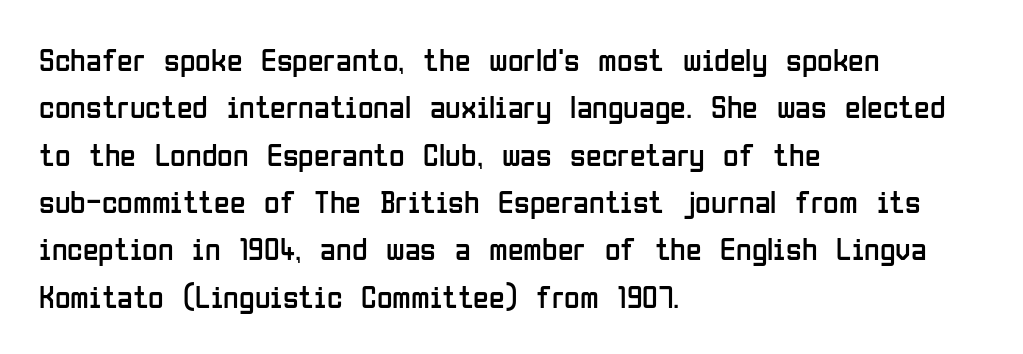
I'd call this a sans setting — the letters go barefoot. Glance below the letters and you will spot only blank space. The block of text has a typical density, with ordinary space between rows. When letters stand straight like this, we call the style roman or upright. Is this a heavy cut? Hardly; it is regular or lighter.
